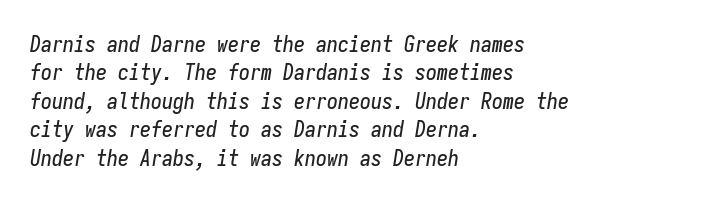
{"italic": "yes", "lean": "right", "slant_degrees": 9, "underline": "no", "align": "left", "line_spacing": "normal", "line_spacing_ratio": 1.29, "letter_spacing": "normal", "letter_spacing_em": 0.0, "glyph_px": 22}
